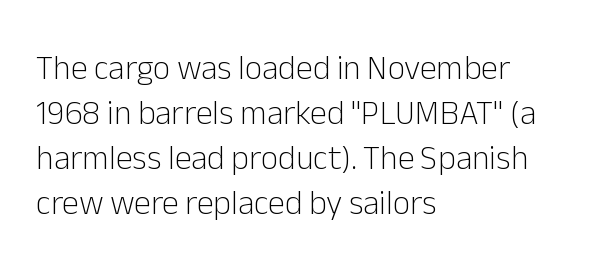
The image shows 34 px light sans-serif type, upright; set left-aligned, normal line spacing (1.32x), normal letter spacing, not underlined; low stroke contrast and a medium x-height.
